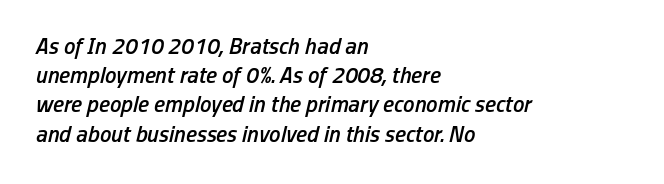
Q: Is the text bold? A: Semi-bold.
Q: Is the text italic (slanted)? A: Yes, it leans right by about 13 degrees.
Q: Is the text underlined? A: No.
Q: How is the paragraph aligned? A: Left-aligned.
Q: Is the spacing between letters normal or unusually wide? A: Normal.
Q: Is the spacing between lines tight, normal or loose? A: Normal.
